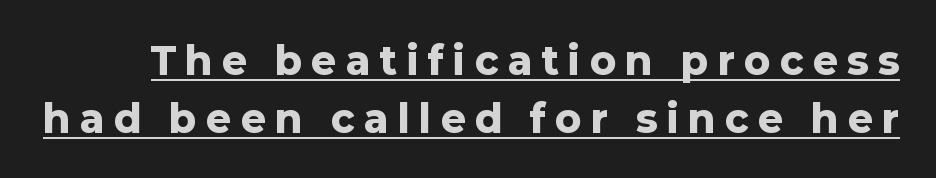
The image shows 38 px heavy sans-serif type, upright; set normal line spacing (1.52x), unusually wide letter spacing (+0.26 em), underlined; low stroke contrast and a medium x-height.
